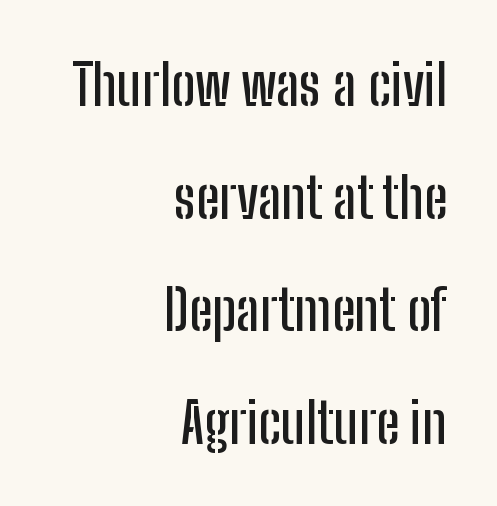
{"serif": "no", "italic": "no", "width": "condensed", "stroke_contrast": "low", "x_height": "medium", "monospaced": "no", "underline": "no", "align": "right", "line_spacing": "loose", "line_spacing_ratio": 2.01, "letter_spacing": "normal", "letter_spacing_em": 0.0, "glyph_px": 56}
